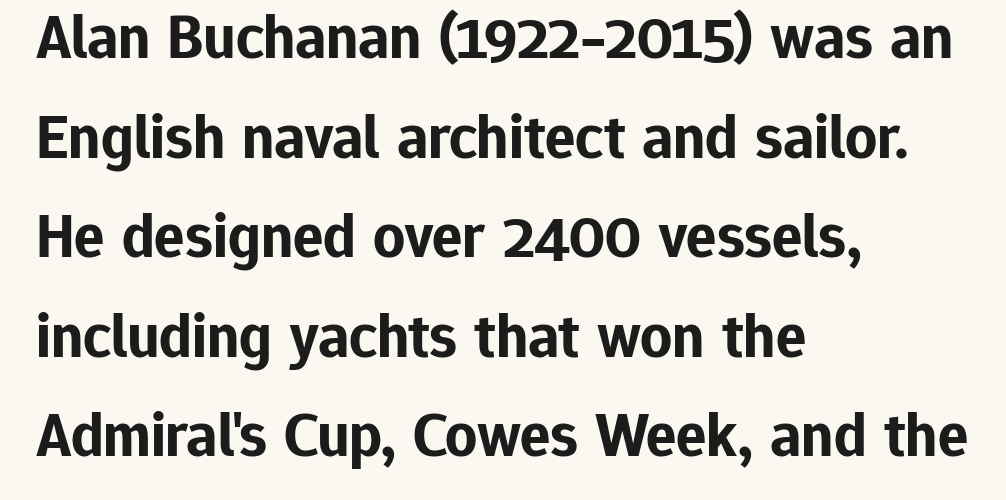
{"serif": "no", "italic": "no", "bold": "yes", "weight": "bold", "width": "normal", "stroke_contrast": "low", "x_height": "medium", "monospaced": "no", "underline": "no", "align": "left", "line_spacing": "normal", "line_spacing_ratio": 1.58, "letter_spacing": "normal", "letter_spacing_em": 0.0, "glyph_px": 63}
